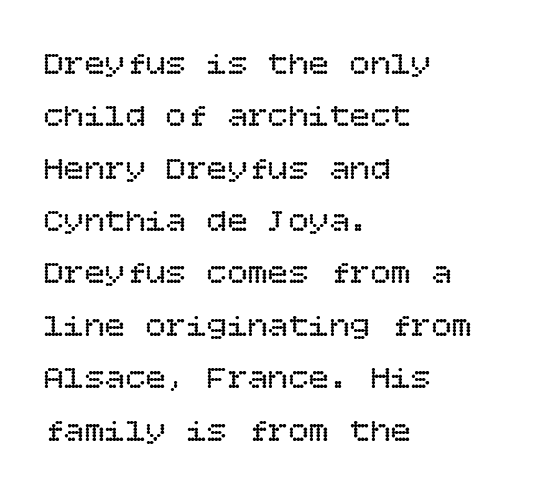
The horizontal fit of the characters is conventional and even. Ascenders rise straight up at ninety degrees. The foot of each line stays bare and open. The strokes carry an ordinary text weight at most. Each new line begins a customary step beneath the previous one. Short and long lines alike share a common starting point at left.
